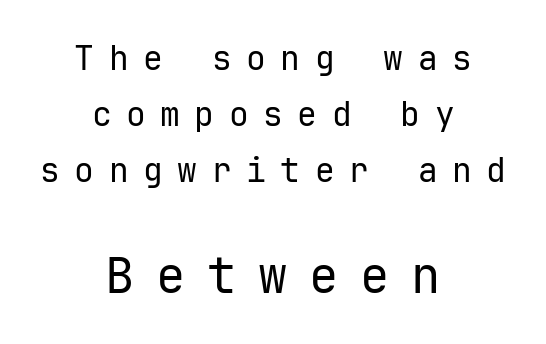
{"serif": "no", "italic": "no", "bold": "no", "weight": "regular", "width": "normal", "stroke_contrast": "low", "x_height": "medium", "monospaced": "yes", "underline": "no", "align": "center", "line_spacing": "normal", "line_spacing_ratio": 1.69, "letter_spacing": "wide", "letter_spacing_em": 0.44, "larger_block": "second", "size_ratio": 1.48, "glyph_px": 49}
